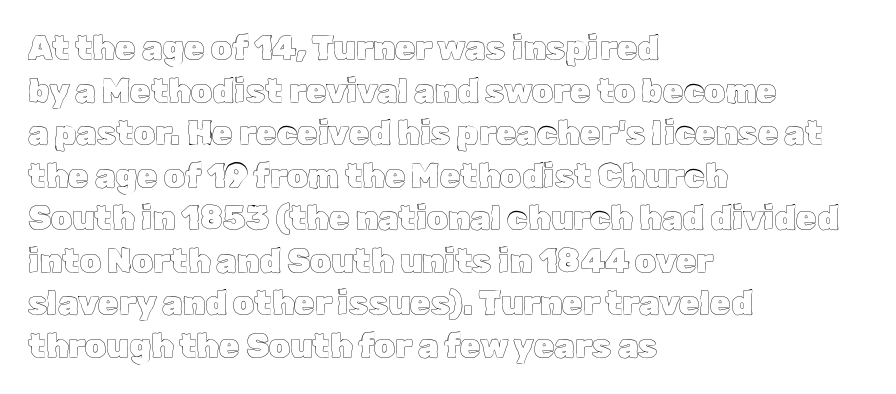
{"italic": "no", "width": "normal", "x_height": "medium", "monospaced": "no", "underline": "no", "align": "left", "line_spacing": "normal", "line_spacing_ratio": 1.29, "letter_spacing": "normal", "letter_spacing_em": 0.0, "glyph_px": 33}
